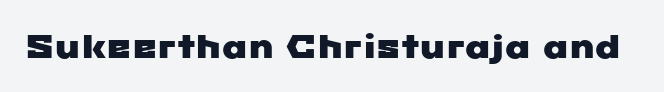
No extra tracking has been applied to these lines. The type family on display is of the sans-serif kind. Only glyphs here, with clear space below each row. Note the varied advance widths — an 'i' is clearly narrower than an 'm'.
